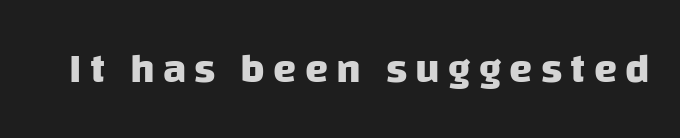
The image shows 42 px heavy sans-serif type; set not underlined; low stroke contrast and a large x-height.
